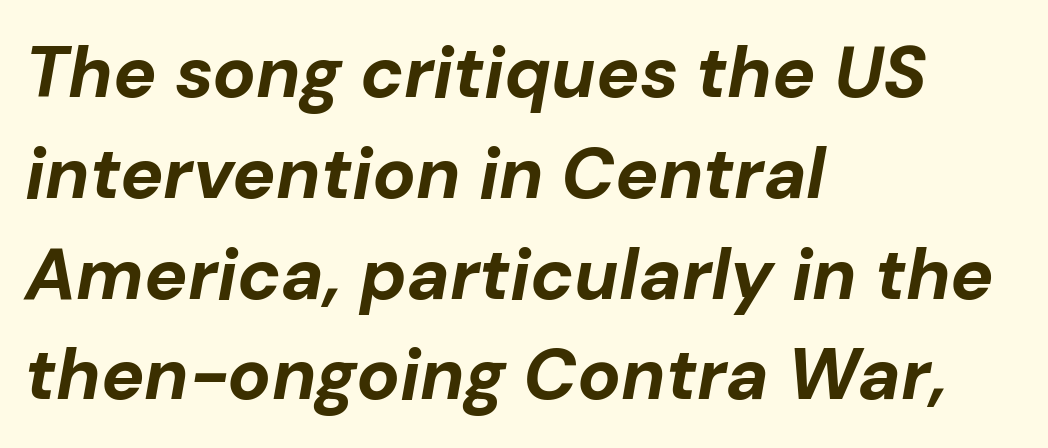
The gap between lines stays unmarked. If you drew a ruler down the left edge, every line would touch it. A typesetter would call this proportional, since set widths differ per character. Typesetter's note: full bold, strokes at maximum text heaviness.
